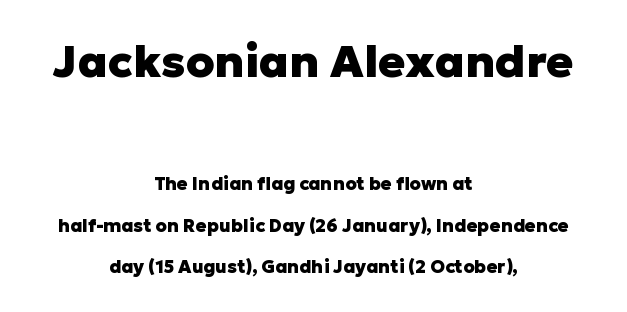
The image shows 45 px heavy sans-serif type, upright; set centered, loose line spacing (2.3x), normal letter spacing, not underlined; the first (top) block is 2.5x larger; low stroke contrast and a medium x-height.
